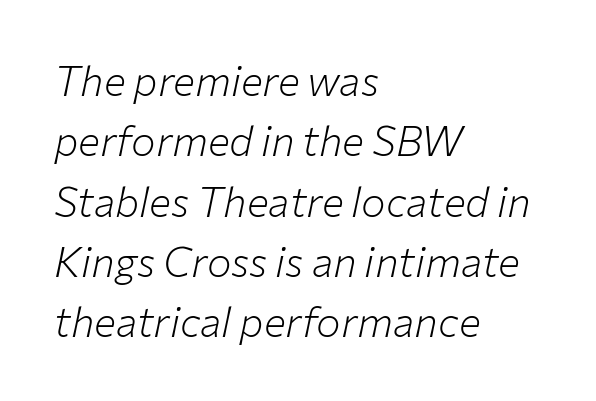
Q: Is the text bold? A: No.
Q: Is the text italic (slanted)? A: Yes, it leans right by about 12 degrees.
Q: Is the text underlined? A: No.
Q: How is the paragraph aligned? A: Left-aligned.
Q: Is the spacing between letters normal or unusually wide? A: Normal.
Q: Is the spacing between lines tight, normal or loose? A: Normal.
Q: Width (condensed, normal, or wide)? A: Normal.
Q: Stroke contrast? A: Low.
Q: x-height? A: Medium.
Q: Monospaced? A: No.
